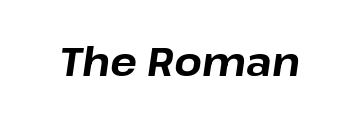
{"italic": "yes", "lean": "right", "slant_degrees": 8, "bold": "yes", "weight": "bold", "width": "normal", "stroke_contrast": "low", "x_height": "medium", "monospaced": "no", "underline": "no", "letter_spacing": "normal", "letter_spacing_em": 0.0, "glyph_px": 40}
